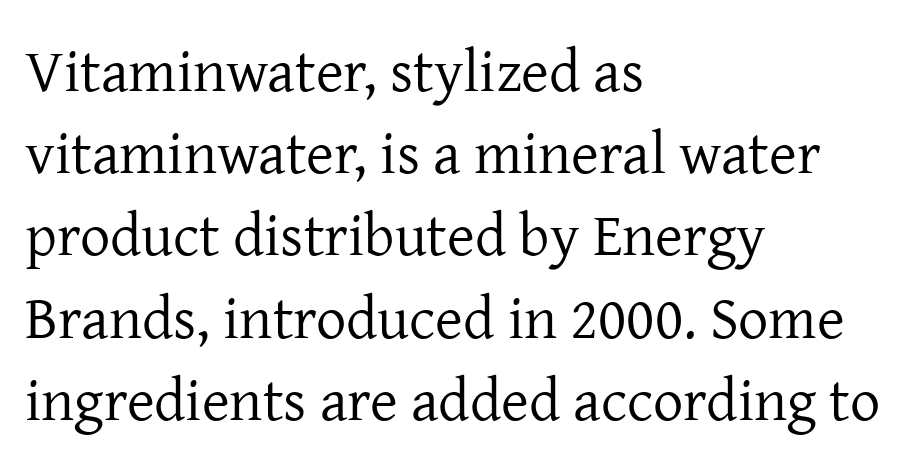
Notice how the passage keeps a crisp vertical edge on the left only. The typeface has the unassuming heft of standard copy or less. Whoever set this chose a conventional vertical rhythm. The typeface chosen for these lines features serifs.
